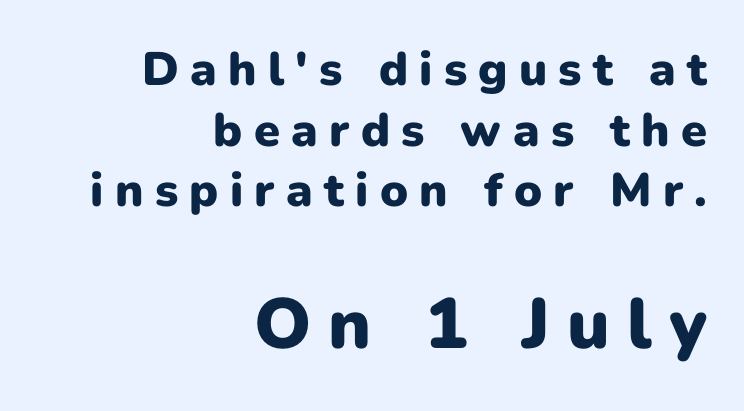
The image shows 71 px heavy sans-serif type, upright; set right-aligned, normal line spacing (1.29x), unusually wide letter spacing (+0.24 em), not underlined; the second (bottom) block is 1.51x larger; low stroke contrast and a medium x-height.
